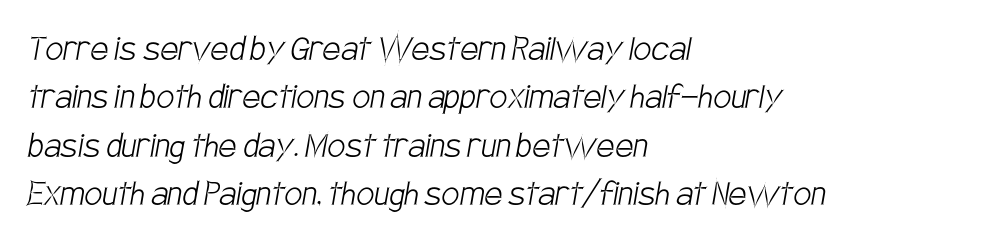
Is the letter spacing exaggerated? No — it looks like the ordinary default. The typeface chosen for these lines omits serifs. The gap between lines stays unmarked. Nothing heavy about these letters — not bold at all. Leftover space on each line is placed entirely after the last word. Think of a printed novel: that variable character pitch is what you see here.
